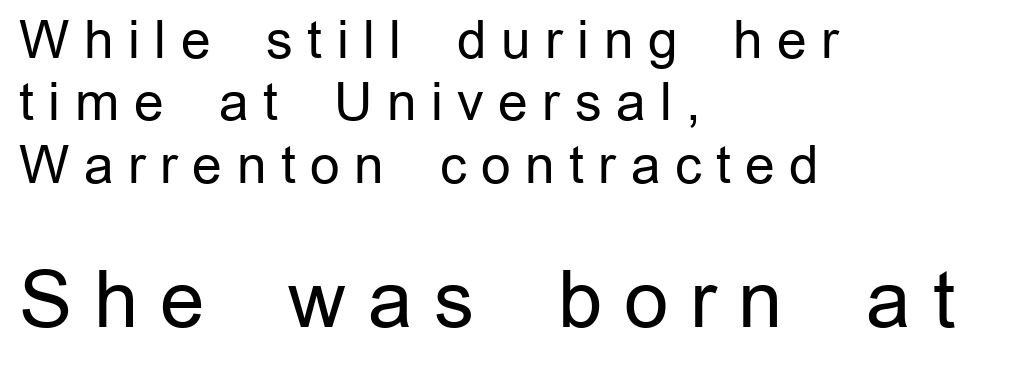
{"serif": "no", "italic": "no", "bold": "no", "weight": "regular", "width": "normal", "stroke_contrast": "low", "x_height": "medium", "monospaced": "no", "underline": "no", "align": "left", "line_spacing_ratio": 1.2, "letter_spacing": "wide", "letter_spacing_em": 0.28, "larger_block": "second", "size_ratio": 1.5, "glyph_px": 78}
